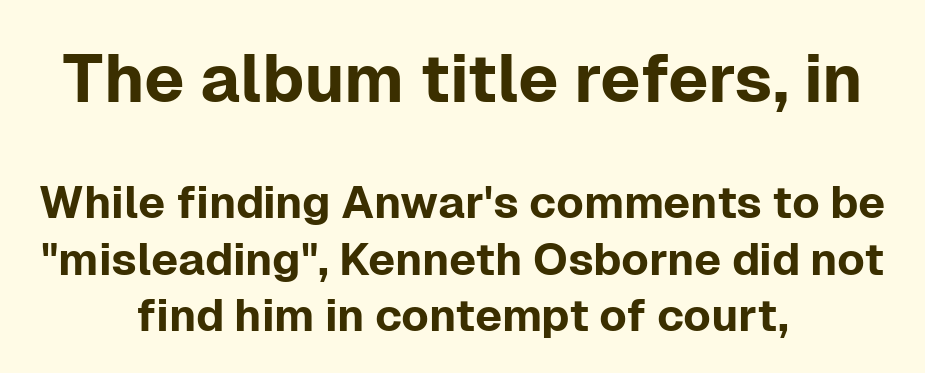
Has an underline been added? It has not. In terms of letterspacing, this is plain default setting. This sample uses an upright cut, with every glyph sitting square on the baseline. This sample keeps an unexceptional amount of space between lines.
